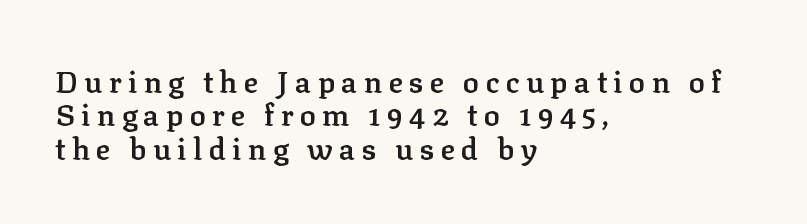
Q: Is the text bold? A: Semi-bold.
Q: Is the text italic (slanted)? A: No, it is upright.
Q: Is the typeface a serif or a sans-serif typeface? A: Serif.
Q: Is the text underlined? A: No.
Q: How is the paragraph aligned? A: Left-aligned.
Q: Is the spacing between letters normal or unusually wide? A: Unusually wide.
Q: Is the spacing between lines tight, normal or loose? A: Tight.
Q: Width (condensed, normal, or wide)? A: Normal.
Q: Stroke contrast? A: Low.
Q: x-height? A: Medium.
Q: Monospaced? A: No.
